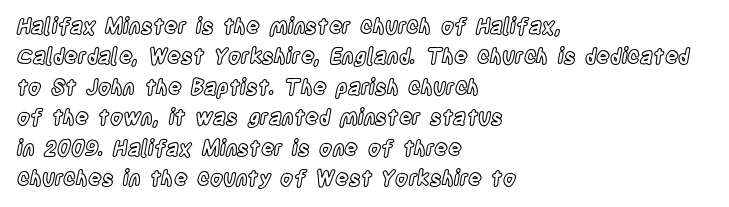
A bare baseline throughout the passage. This rendering uses left alignment, leaving the right contour irregular. Glyph-to-glyph distance matches everyday printed text. If you measured baseline to baseline, you'd find a middling distance.
